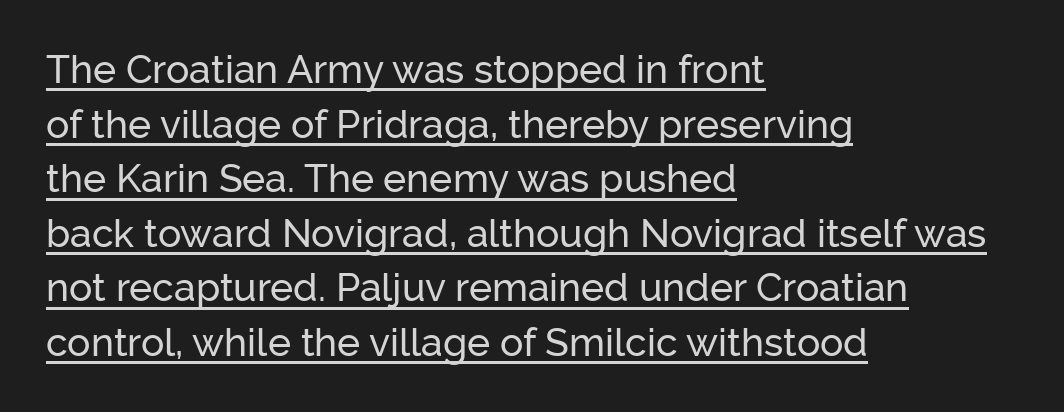
{"serif": "no", "italic": "no", "width": "normal", "stroke_contrast": "low", "x_height": "medium", "monospaced": "no", "underline": "yes", "align": "left", "line_spacing": "normal", "line_spacing_ratio": 1.4, "letter_spacing": "normal", "letter_spacing_em": 0.0, "glyph_px": 39}
